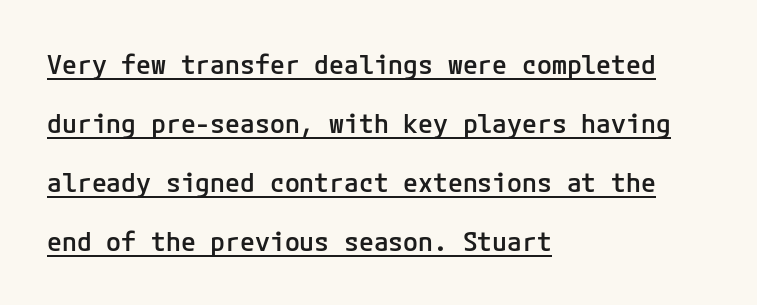
Leading: increased. How are the letters spaced? Ordinarily, with no added tracking. Somebody hit Ctrl+U on this one — the words are underlined. Does the lettering tilt? It doesn't — this is upright.
